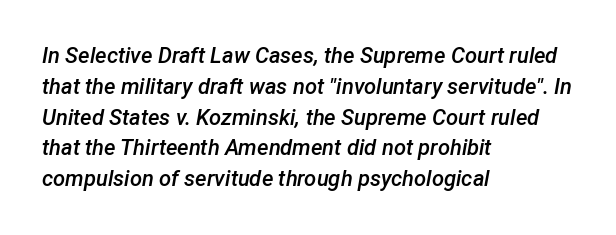
The image shows 22 px text type, italic (leaning right); set left-aligned, normal line spacing (1.4x), normal letter spacing, not underlined.
